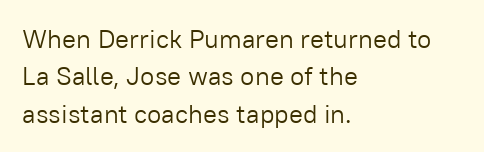
Q: Is the text bold? A: No.
Q: Is the text italic (slanted)? A: No, it is upright.
Q: Is the text underlined? A: No.
Q: How is the paragraph aligned? A: Left-aligned.
Q: Is the spacing between letters normal or unusually wide? A: Normal.
Q: Is the spacing between lines tight, normal or loose? A: Normal.
